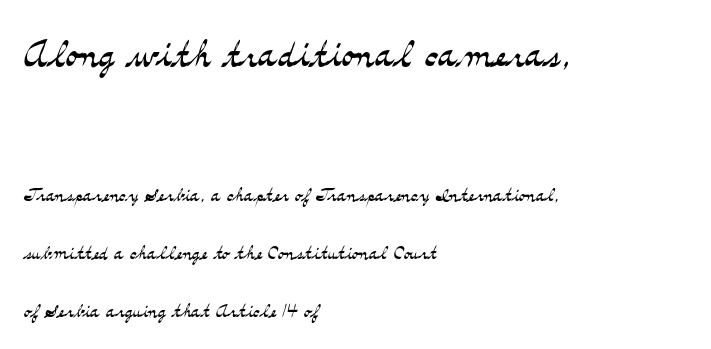
The image shows 50 px light, wide serif type; set left-aligned, loose line spacing (2.32x), normal letter spacing, not underlined; the first (top) block is 2.0x larger; medium stroke contrast and a small x-height.
